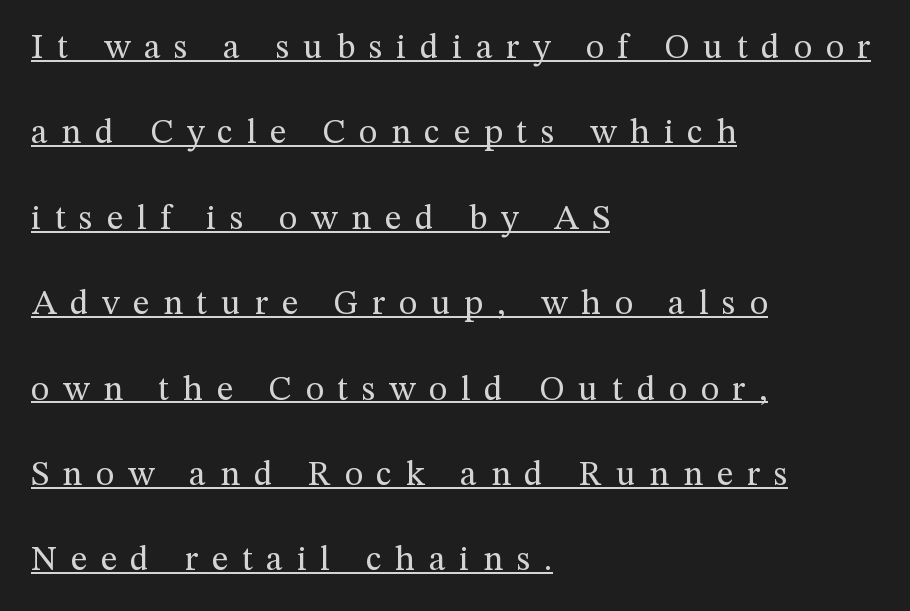
The image shows 35 px regular-weight serif type, upright; set left-aligned, loose line spacing (2.44x), unusually wide letter spacing (+0.39 em), underlined; medium stroke contrast and a medium x-height.
